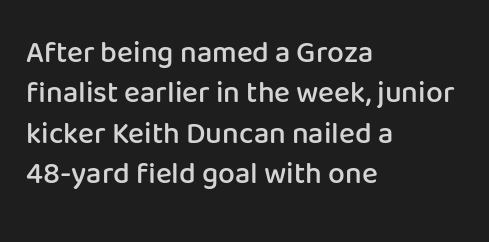
The image shows 30 px semibold sans-serif type, upright; set left-aligned, normal line spacing (1.35x), normal letter spacing, not underlined; low stroke contrast and a medium x-height.
